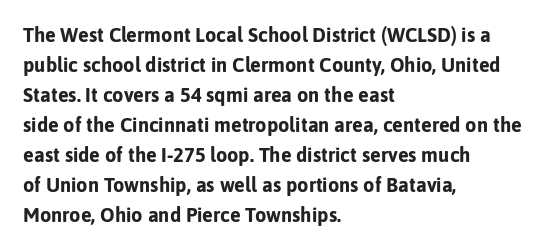
Alignment: flush left. Tall strokes in this sample are plumb rather than angled. Successive baselines arrive at the customary interval. The rendering uses a bold face; every stroke is thick and dark. The specimen omits any rule beneath the text block's lines. Short note: letters normally spaced.
